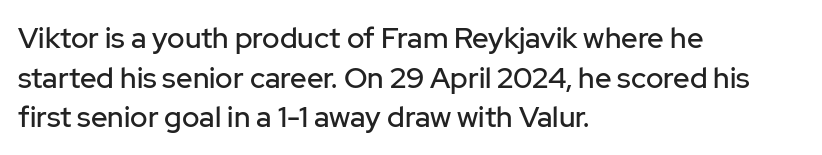
Q: Is the text italic (slanted)? A: No, it is upright.
Q: Is the typeface a serif or a sans-serif typeface? A: Sans-serif.
Q: Is the text underlined? A: No.
Q: How is the paragraph aligned? A: Left-aligned.
Q: Is the spacing between letters normal or unusually wide? A: Normal.
Q: Is the spacing between lines tight, normal or loose? A: Normal.
Q: Width (condensed, normal, or wide)? A: Normal.
Q: Stroke contrast? A: Low.
Q: x-height? A: Medium.
Q: Monospaced? A: No.
